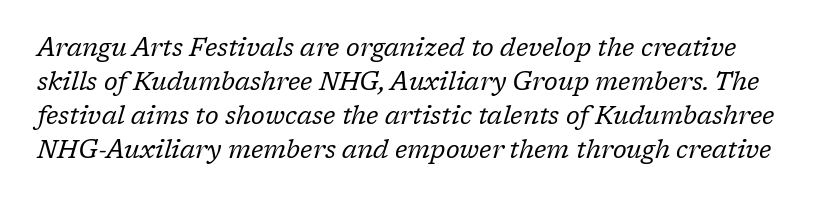
Does the leading feel generous? No, just average. A typesetter would mark this as italic. The space beneath each line is pristine and unruled. Words appear dense and cohesive because spacing is normal.
